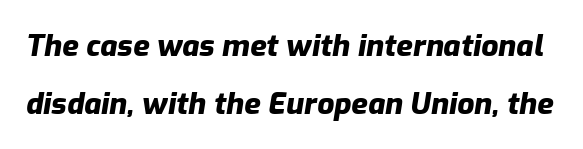
These lines are rendered in a variable-pitch font. Caption: bold face, heavy strokes. This sample trades compactness for vertical openness between lines. Bare-footed words on every line. These lines keep a tight, regular rhythm from letter to letter.
